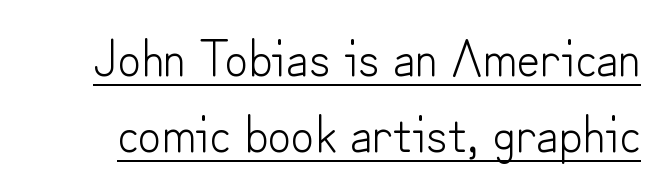
The image shows 51 px light sans-serif type, upright; set normal line spacing (1.5x), normal letter spacing, underlined; low stroke contrast and a small x-height.
